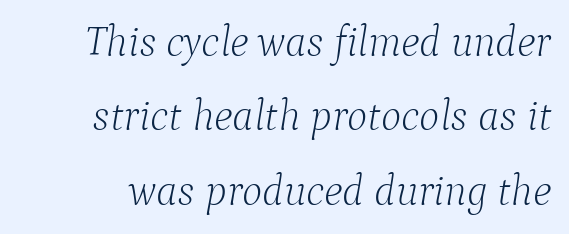
The image shows 43 px light serif type, italic (leaning right); set line spacing 1.73x, normal letter spacing, not underlined; low stroke contrast and a medium x-height.
